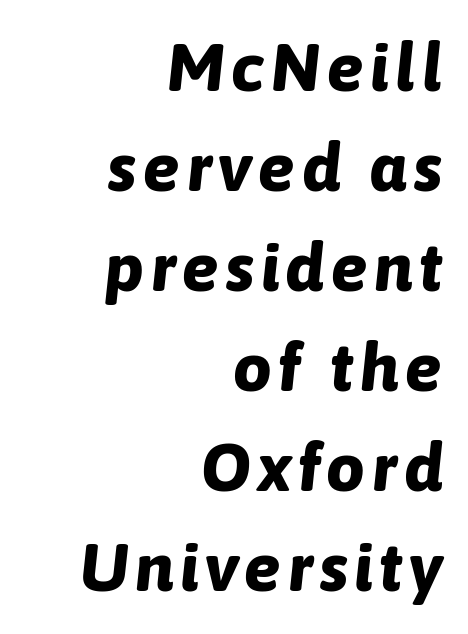
The image shows 68 px bold type, italic (leaning right); set right-aligned, normal line spacing (1.47x), not underlined; low stroke contrast and a medium x-height.
